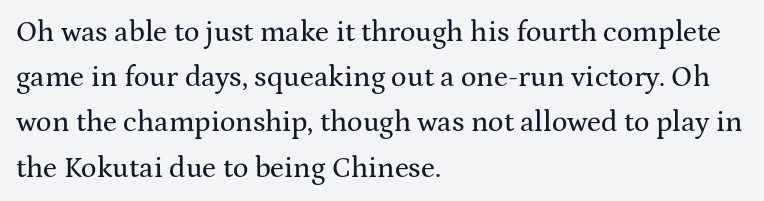
{"serif": "yes", "italic": "no", "width": "wide", "stroke_contrast": "medium", "x_height": "medium", "monospaced": "no", "underline": "no", "align": "left", "line_spacing": "normal", "line_spacing_ratio": 1.56, "letter_spacing": "normal", "letter_spacing_em": 0.0, "glyph_px": 29}
